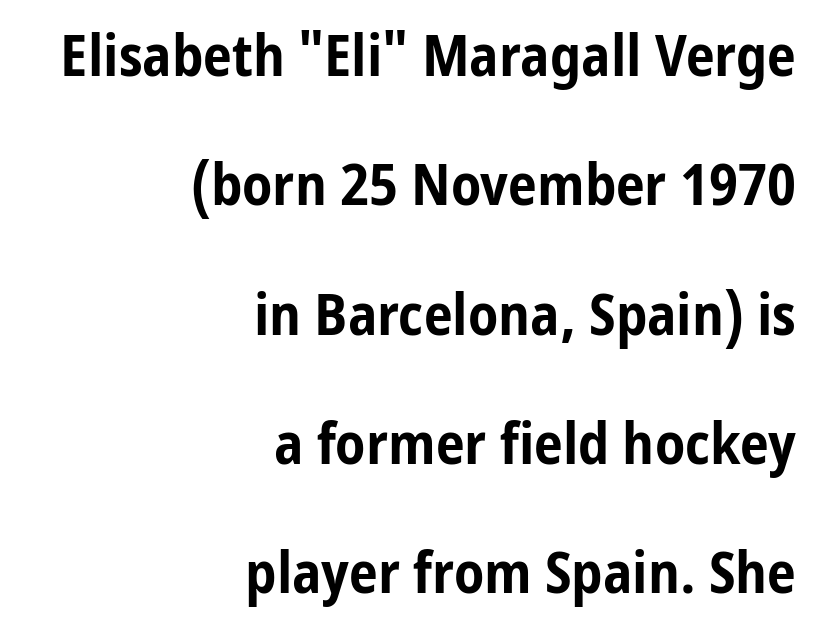
Q: Is the text bold? A: Yes.
Q: Is the text italic (slanted)? A: No, it is upright.
Q: Is the typeface a serif or a sans-serif typeface? A: Sans-serif.
Q: Is the text underlined? A: No.
Q: How is the paragraph aligned? A: Right-aligned.
Q: Is the spacing between letters normal or unusually wide? A: Normal.
Q: Is the spacing between lines tight, normal or loose? A: Loose.
Q: Width (condensed, normal, or wide)? A: Condensed.
Q: Stroke contrast? A: Low.
Q: x-height? A: Medium.
Q: Monospaced? A: No.
